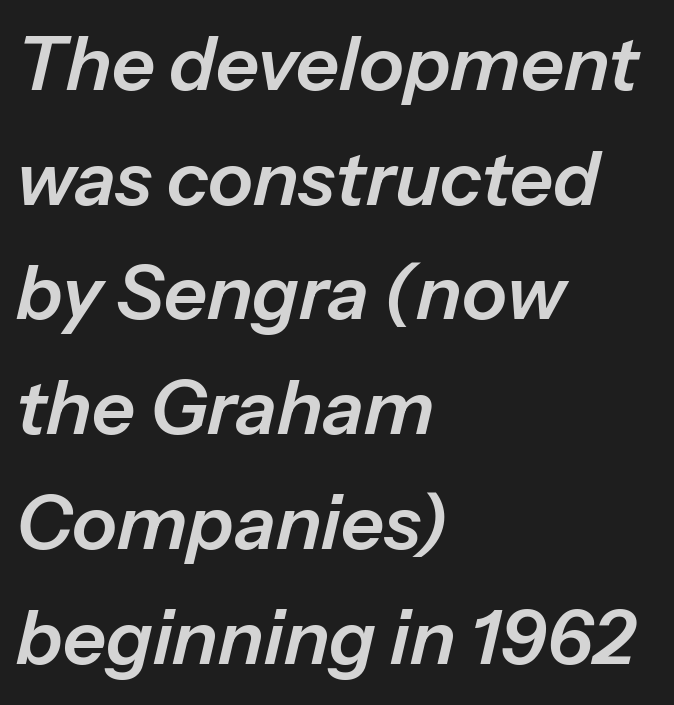
The image shows 75 px text type, italic (leaning right); set left-aligned, normal line spacing (1.53x), normal letter spacing, not underlined; low stroke contrast and a medium x-height.
